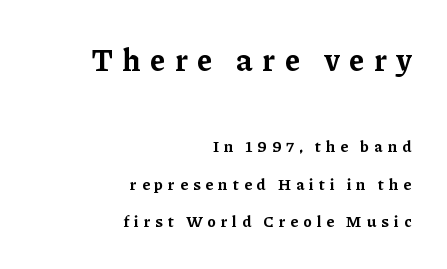
Between one letter and the next there's a generous, obvious gap. Stroke thickness is high; the sample reads as a true bold. Notice how the stems are strictly vertical — no italics here. A student would call this right alignment; a typographer would say flush right, rag left. The strip under each line holds only bare page. The first block has been scaled up relative to the second.
